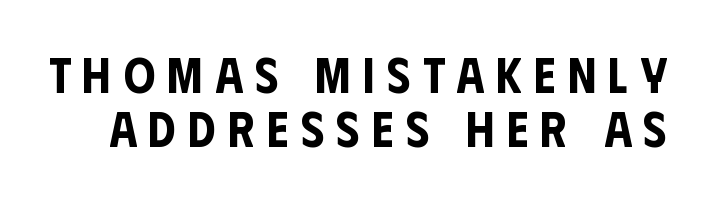
{"serif": "no", "italic": "no", "width": "condensed", "stroke_contrast": "low", "x_height": "large", "monospaced": "no", "underline": "no", "line_spacing": "tight", "line_spacing_ratio": 1.08, "letter_spacing": "wide", "letter_spacing_em": 0.24, "glyph_px": 50}
